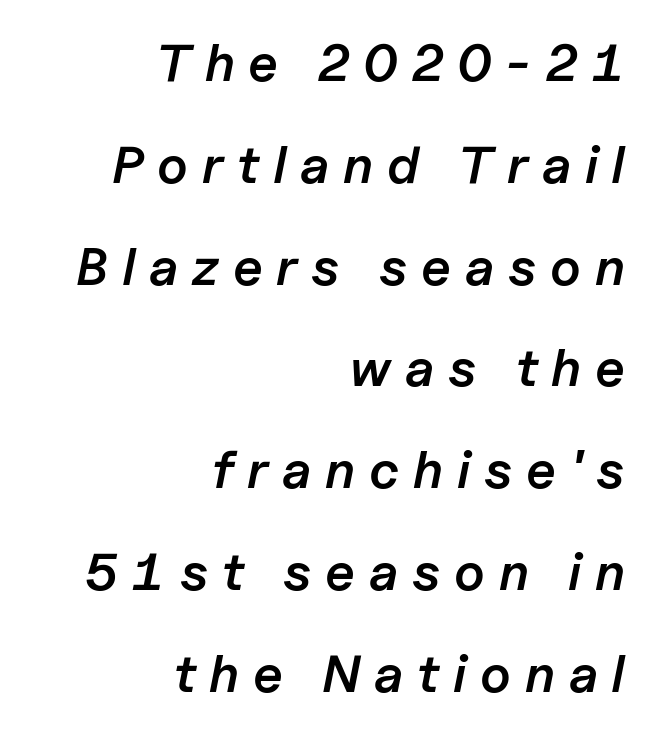
Caption: expanded tracking, letters set apart. The typesetting leans somewhat heavy: a semibold. The passage shown is typed in a proportional face where columns would drift. Descenders hang freely into open space.
